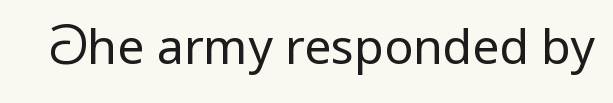
Q: Is the text bold? A: No.
Q: Is the text italic (slanted)? A: No, it is upright.
Q: Is the typeface a serif or a sans-serif typeface? A: Sans-serif.
Q: Is the text underlined? A: No.
Q: Is the spacing between letters normal or unusually wide? A: Normal.
Q: Width (condensed, normal, or wide)? A: Condensed.
Q: Stroke contrast? A: Low.
Q: x-height? A: Large.
Q: Monospaced? A: No.
